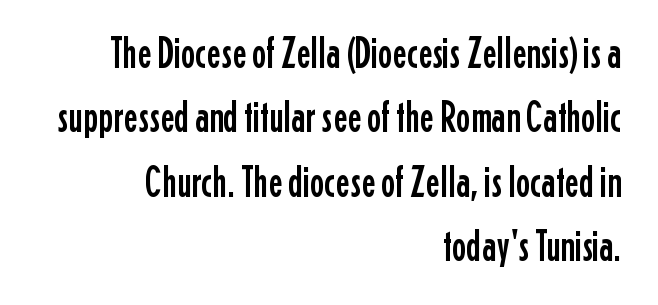
To sum up the face: it is a sans, with no serifs. Nobody touched the tracking dial on this one. The letters advance in unequal steps, a hallmark of proportional type. Notice how the stems are strictly vertical — no italics here.
